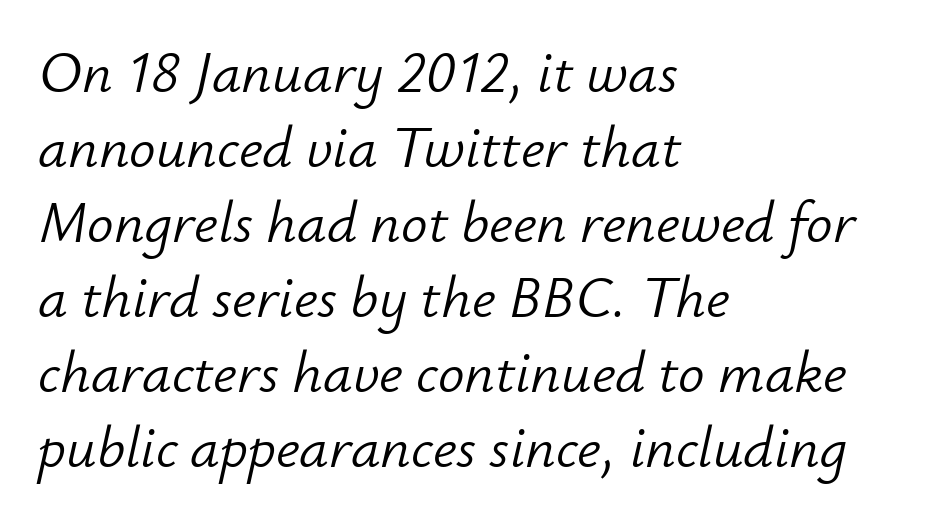
{"italic": "yes", "lean": "right", "slant_degrees": 12, "bold": "no", "weight": "light", "width": "normal", "stroke_contrast": "low", "x_height": "small", "monospaced": "no", "underline": "no", "align": "left", "line_spacing": "normal", "line_spacing_ratio": 1.27, "letter_spacing": "normal", "letter_spacing_em": 0.0, "glyph_px": 59}
